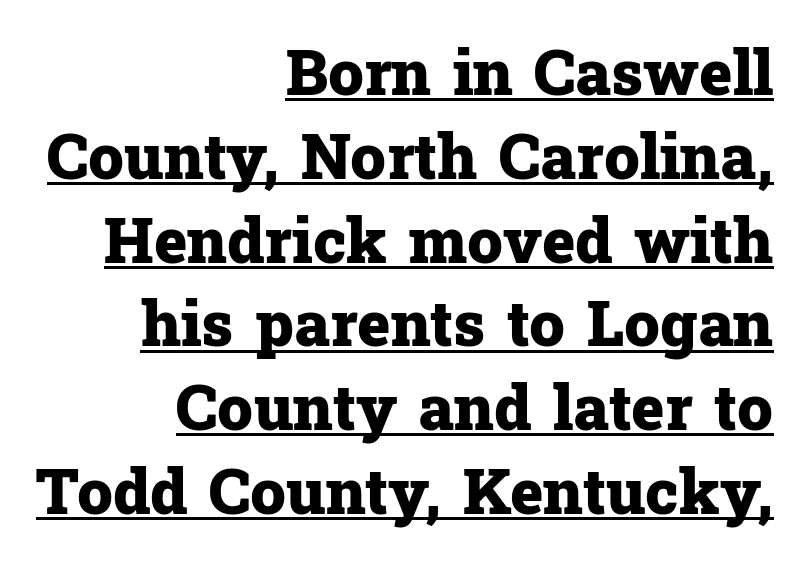
The image shows 63 px heavy serif type, upright; set right-aligned, normal line spacing (1.33x), normal letter spacing, underlined; low stroke contrast and a medium x-height.
